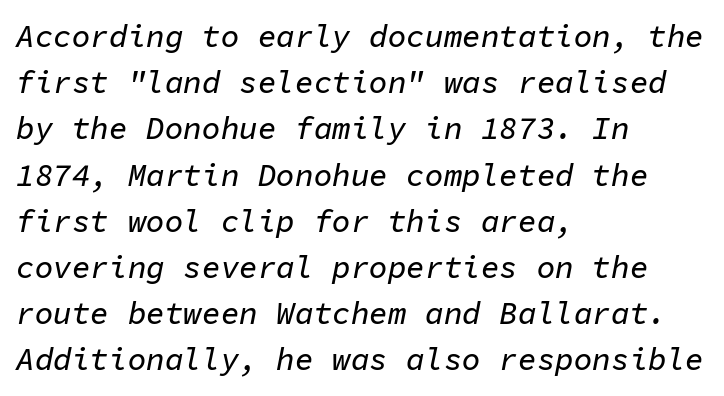
These lines are rendered in a fixed-pitch font. The designer left line spacing at the default. The tracking reads as untouched default to a designer's eye. Is the type slanted? Yes — the strokes lean at a clear angle.
